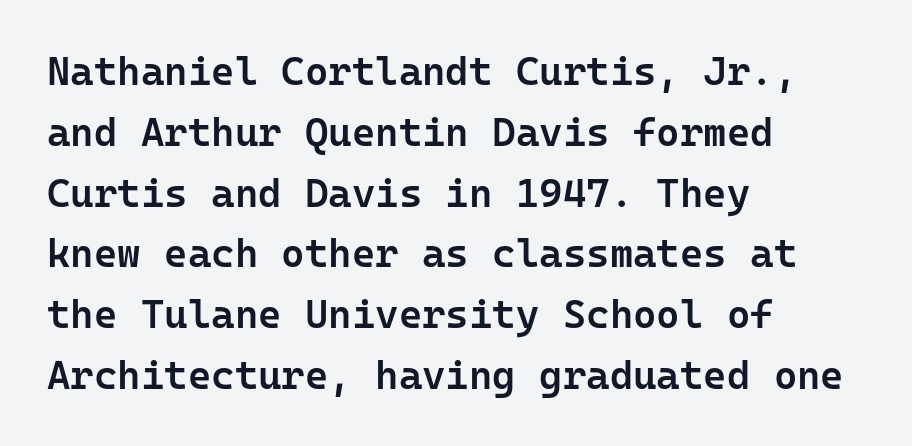
Honestly, there is no underline to notice here at all. Regarding serifs, this sample does without them. Notice the strokes are somewhat thickened but not fully heavy: this is a semibold. Every stem runs plumb, perpendicular to the baseline. The letters sit at their default tracking, neither squeezed nor spread. Regular leading.
